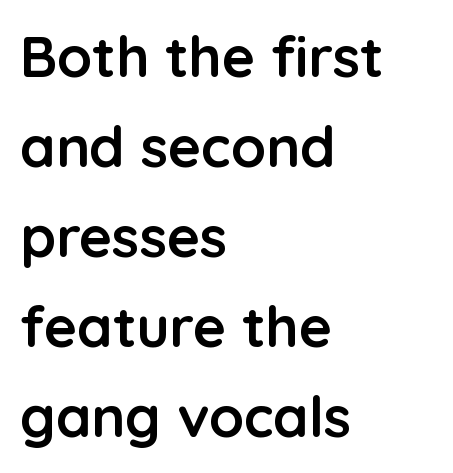
Q: Is the text bold? A: Yes.
Q: Is the text italic (slanted)? A: No, it is upright.
Q: Is the typeface a serif or a sans-serif typeface? A: Sans-serif.
Q: Is the text underlined? A: No.
Q: How is the paragraph aligned? A: Left-aligned.
Q: Is the spacing between letters normal or unusually wide? A: Normal.
Q: Is the spacing between lines tight, normal or loose? A: Normal.
Q: Width (condensed, normal, or wide)? A: Normal.
Q: Stroke contrast? A: Low.
Q: x-height? A: Medium.
Q: Monospaced? A: No.
